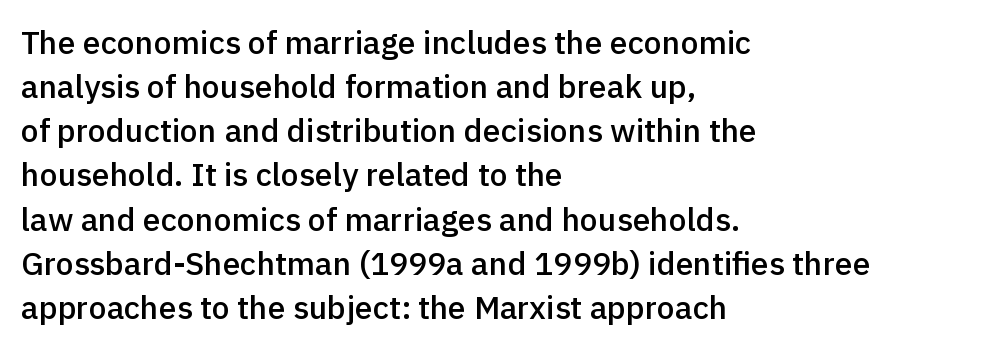
Classification — sans serif. Spacing verdict: proportional, widths tailored to each character. This is the regular roman posture of the typeface. Every row of glyphs begins at an identical x-position on the left. Nobody drew a line under any word here.
